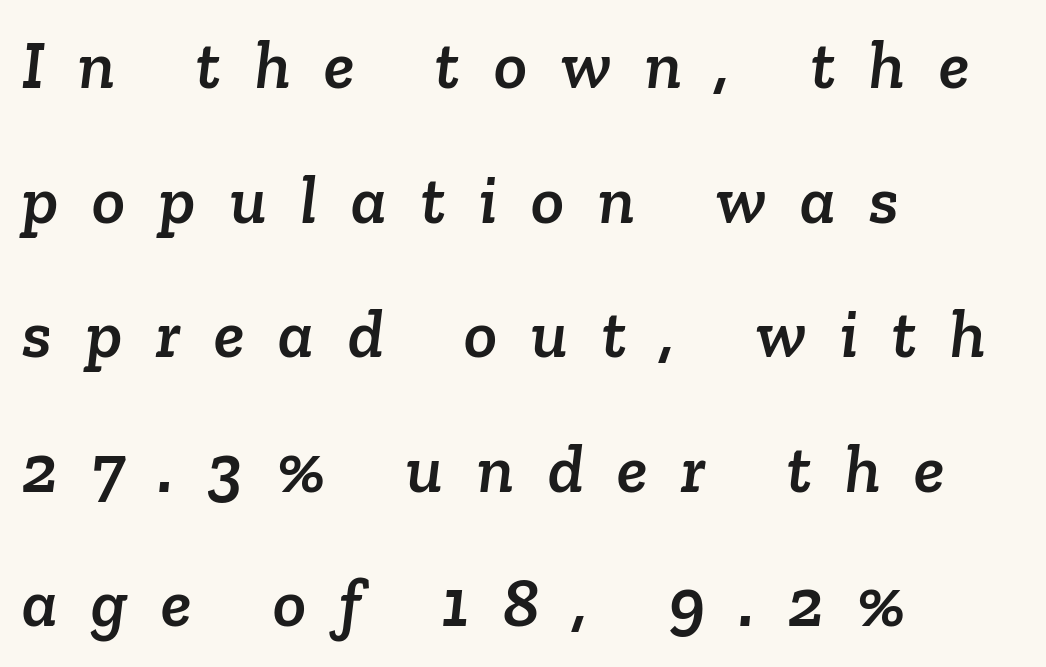
{"serif": "yes", "width": "normal", "stroke_contrast": "low", "x_height": "medium", "monospaced": "no", "underline": "no", "align": "left", "line_spacing": "loose", "line_spacing_ratio": 1.95, "letter_spacing": "wide", "letter_spacing_em": 0.49, "glyph_px": 69}
